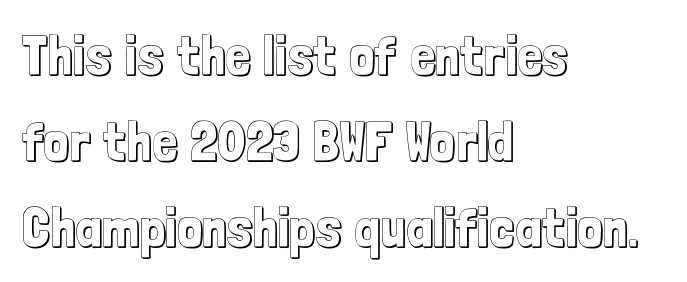
Q: Is the text italic (slanted)? A: No, it is upright.
Q: Is the text underlined? A: No.
Q: How is the paragraph aligned? A: Left-aligned.
Q: Is the spacing between letters normal or unusually wide? A: Normal.
Q: Is the spacing between lines tight, normal or loose? A: Normal.
Q: Width (condensed, normal, or wide)? A: Condensed.
Q: x-height? A: Medium.
Q: Monospaced? A: No.
